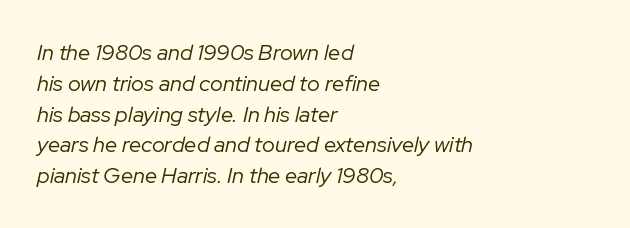
Visually the block forms a straight wall on the left and a jagged coastline on the right. This sample keeps an unexceptional amount of space between lines. Notice how the stems are inclined rather than vertical — that's the hallmark of italics. Underline: absent. No letter is thick-stroked: the sample isn't bold. Here the glyphs are tracked normally, forming tight word shapes.
